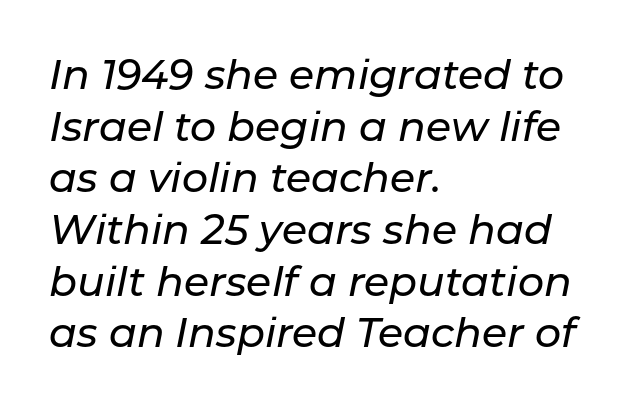
{"italic": "yes", "lean": "right", "slant_degrees": 11, "width": "normal", "stroke_contrast": "low", "x_height": "medium", "monospaced": "no", "underline": "no", "align": "left", "line_spacing": "normal", "line_spacing_ratio": 1.26, "letter_spacing": "normal", "letter_spacing_em": 0.0, "glyph_px": 41}
